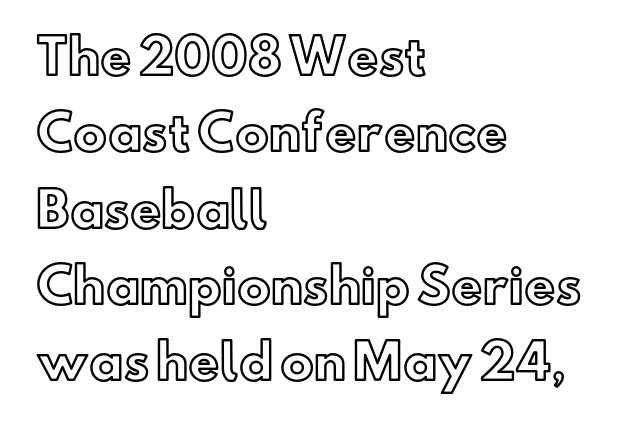
{"italic": "no", "width": "normal", "x_height": "small", "monospaced": "no", "underline": "no", "align": "left", "line_spacing": "normal", "line_spacing_ratio": 1.59, "letter_spacing": "normal", "letter_spacing_em": 0.0, "glyph_px": 48}
